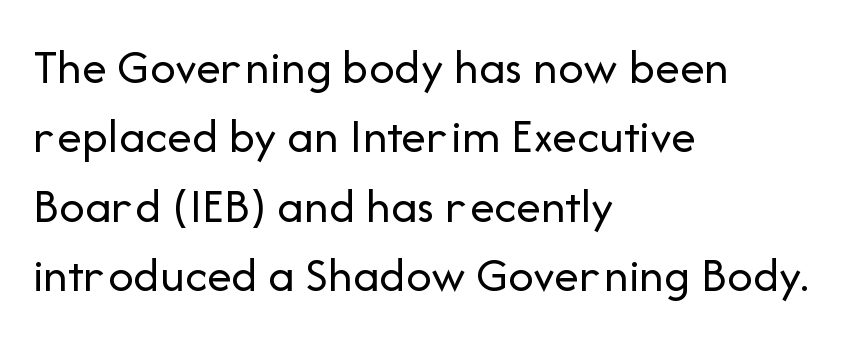
The image shows 50 px regular-weight sans-serif type, upright; set left-aligned, normal line spacing (1.39x), normal letter spacing, not underlined; low stroke contrast and a medium x-height.
